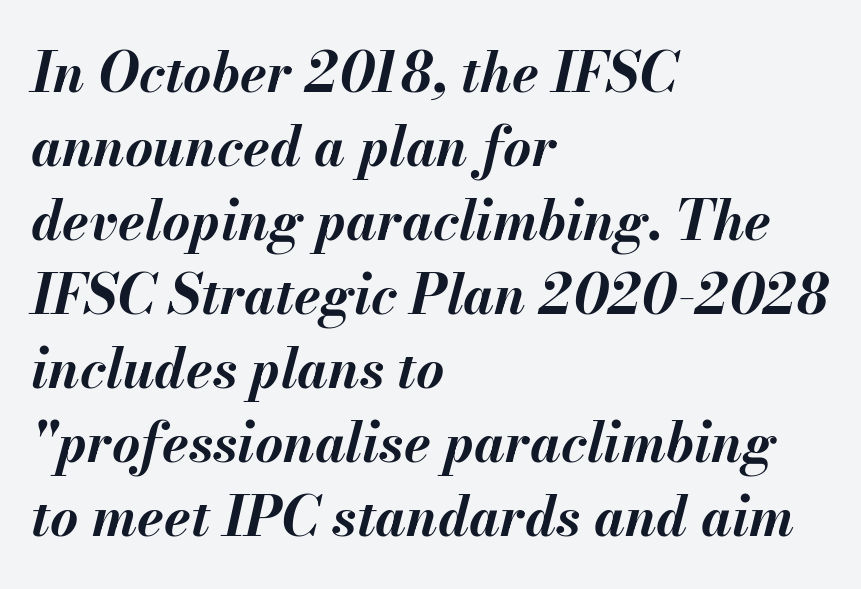
{"italic": "yes", "lean": "right", "slant_degrees": 13, "bold": "yes", "weight": "bold", "width": "normal", "stroke_contrast": "medium", "x_height": "small", "monospaced": "no", "underline": "no", "align": "left", "line_spacing": "normal", "line_spacing_ratio": 1.37, "letter_spacing": "normal", "letter_spacing_em": 0.0, "glyph_px": 54}
